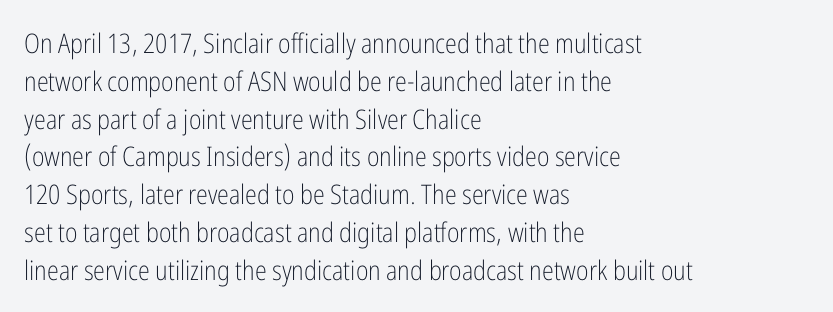
Q: Is the text bold? A: No.
Q: Is the text italic (slanted)? A: No, it is upright.
Q: Is the text underlined? A: No.
Q: How is the paragraph aligned? A: Left-aligned.
Q: Is the spacing between letters normal or unusually wide? A: Normal.
Q: Is the spacing between lines tight, normal or loose? A: Normal.
